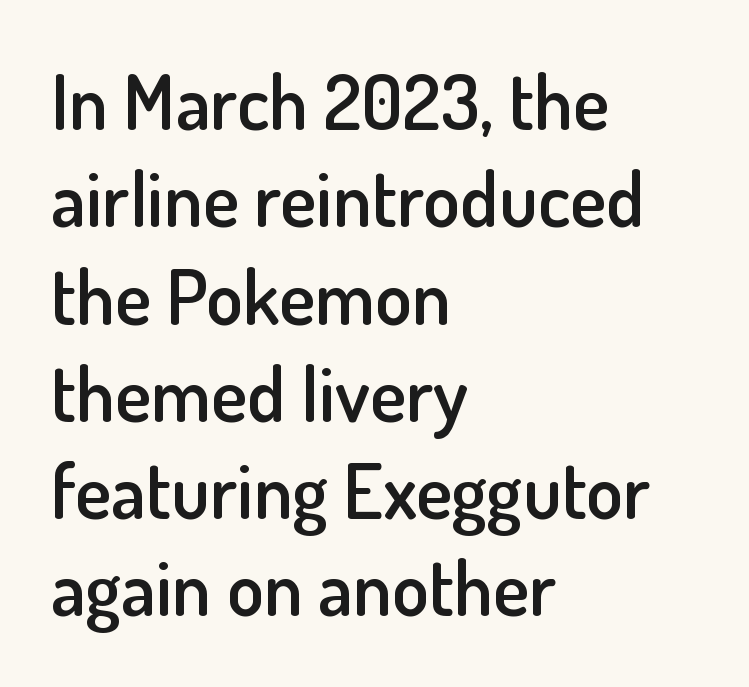
The image shows 76 px semibold sans-serif type, upright; set left-aligned, normal line spacing (1.28x), normal letter spacing, not underlined; low stroke contrast and a small x-height.
